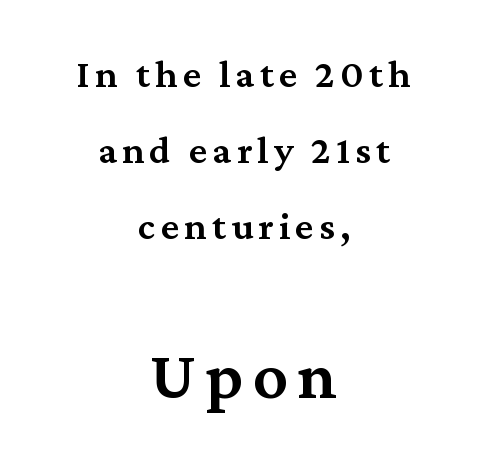
The image shows 70 px semibold serif type, upright; set centered, loose line spacing (1.9x), not underlined; the second (bottom) block is 1.75x larger; medium stroke contrast and a medium x-height.
